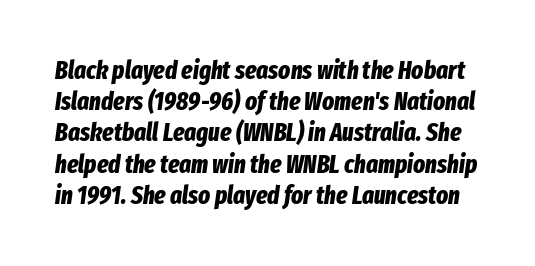
{"italic": "yes", "lean": "right", "slant_degrees": 8, "bold": "yes", "underline": "no", "line_spacing": "normal", "line_spacing_ratio": 1.25, "letter_spacing": "normal", "letter_spacing_em": 0.0, "glyph_px": 25}
